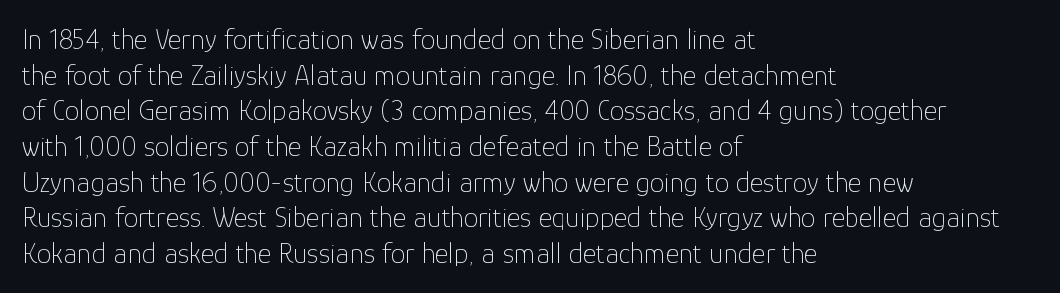
This rendering employs a face without finishing strokes, i.e., a sans-serif. Compared with a typical body face, this is equally light or lighter still. The lines in this sample share a left origin and differ only in where they stop. These lines are rendered in a variable-pitch font. Vertical strokes here are truly vertical.
